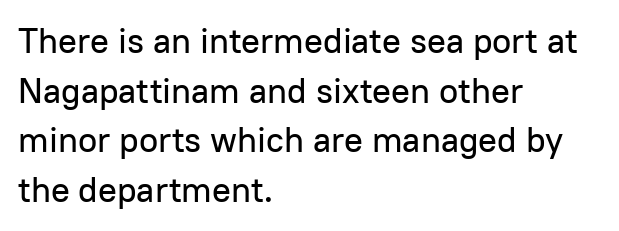
The image shows 35 px sans-serif type, upright; set left-aligned, normal line spacing (1.42x), normal letter spacing, not underlined; low stroke contrast and a medium x-height.
